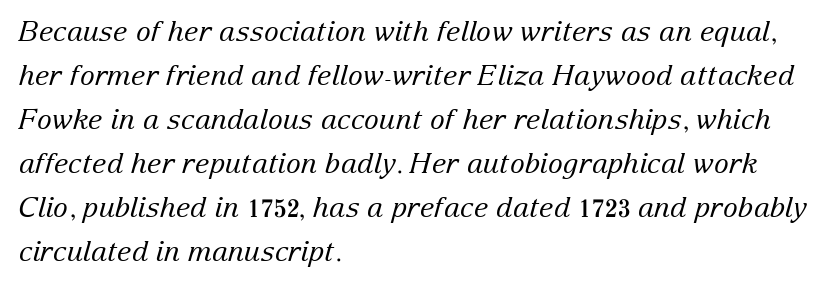
{"serif": "yes", "italic": "yes", "lean": "right", "slant_degrees": 15, "bold": "no", "weight": "regular", "width": "normal", "stroke_contrast": "low", "x_height": "medium", "monospaced": "no", "underline": "no", "align": "left", "line_spacing": "normal", "line_spacing_ratio": 1.57, "letter_spacing": "normal", "letter_spacing_em": 0.0, "glyph_px": 28}
